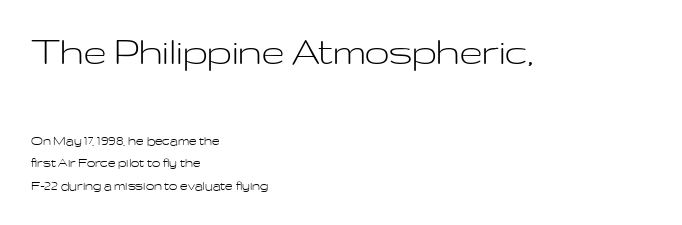
The image shows 44 px light, wide sans-serif type, upright; set left-aligned, normal line spacing (1.51x), normal letter spacing, not underlined; the first (top) block is 2.93x larger; low stroke contrast and a medium x-height.
